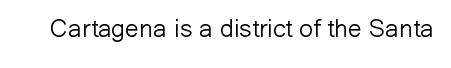
Q: Is the text bold? A: No.
Q: Is the text italic (slanted)? A: No, it is upright.
Q: Is the text underlined? A: No.
Q: Is the spacing between letters normal or unusually wide? A: Normal.
